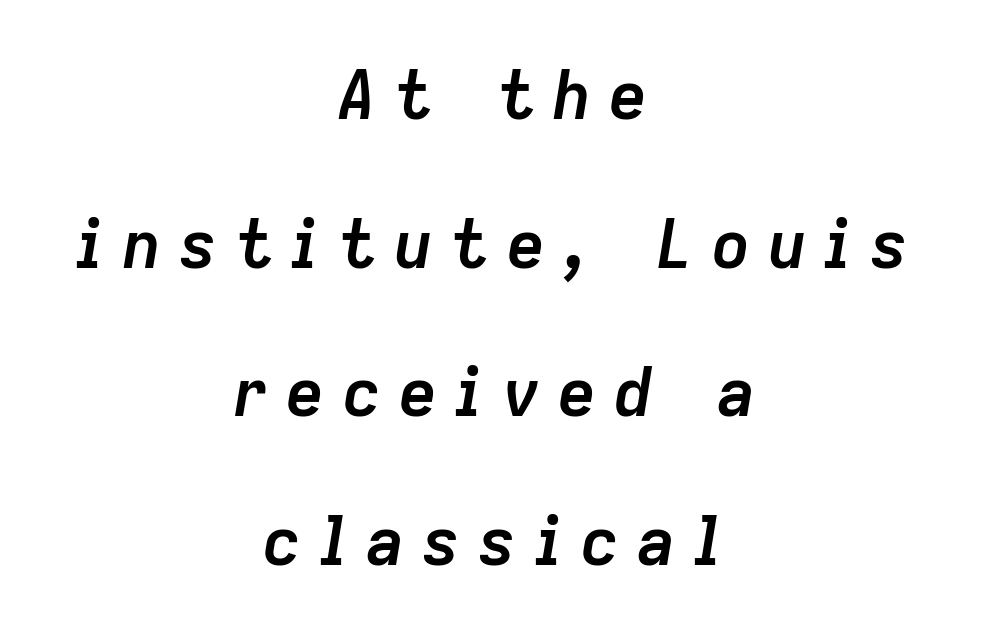
{"italic": "yes", "lean": "right", "slant_degrees": 9, "bold": "yes", "weight": "semibold", "width": "normal", "stroke_contrast": "low", "x_height": "medium", "monospaced": "no", "underline": "no", "align": "center", "line_spacing": "loose", "line_spacing_ratio": 2.22, "letter_spacing": "wide", "letter_spacing_em": 0.24, "glyph_px": 67}
